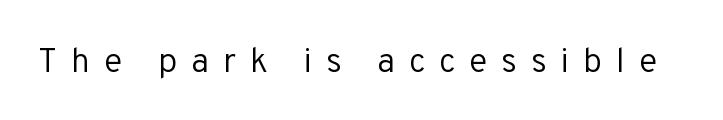
The image shows 34 px regular-weight sans-serif type, upright; set unusually wide letter spacing (+0.41 em), not underlined; low stroke contrast and a medium x-height.
